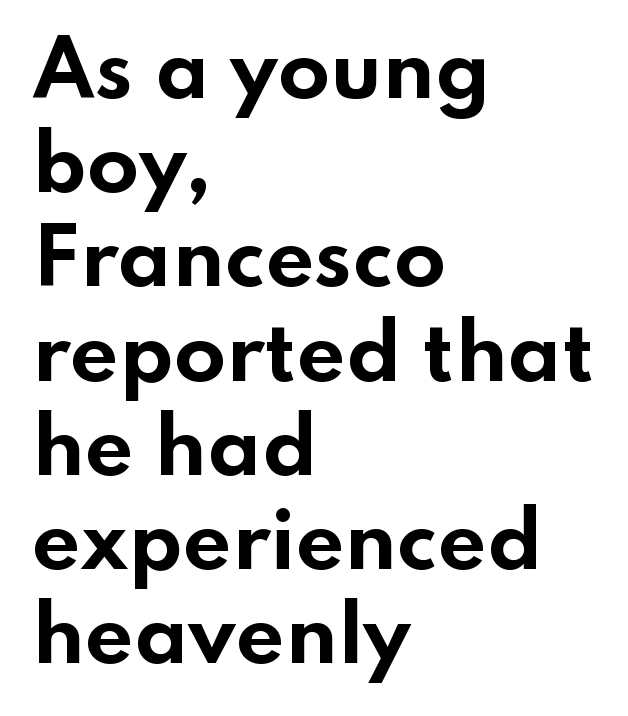
The image shows 76 px bold, wide sans-serif type, upright; set left-aligned, line spacing 1.24x, normal letter spacing, not underlined; low stroke contrast and a small x-height.
